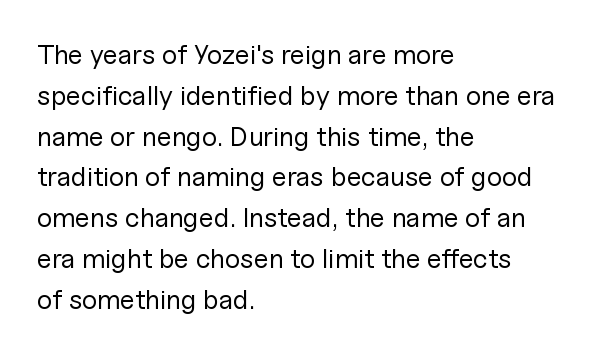
The passage shown stacks its lines at a standard gap. Plain, unruled lines of type. Summary of weight: not heavy and not bold. The rendering keeps characters at their native spacing. Notice how the stems are strictly vertical — no italics here.
